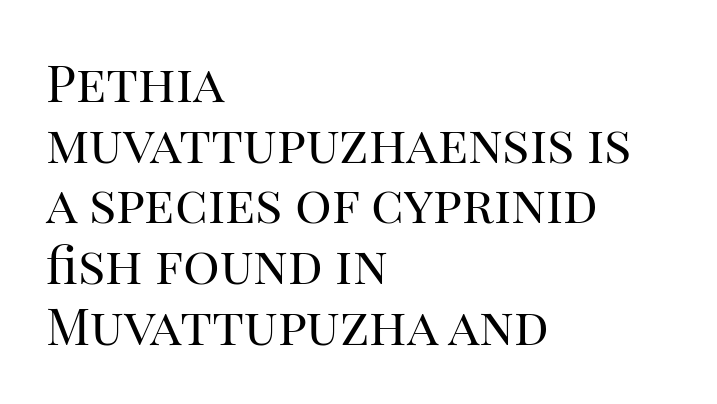
Is the letter spacing exaggerated? No — it looks like the ordinary default. Spacing verdict: proportional, widths tailored to each character. Classification — serif. The area under the type is left untouched.
